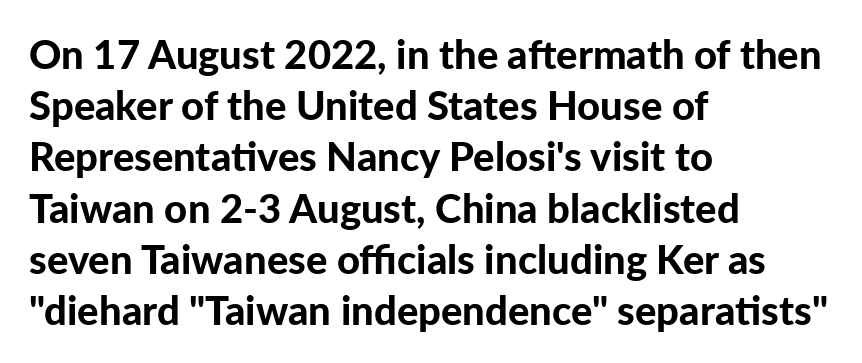
{"serif": "no", "italic": "no", "bold": "yes", "weight": "bold", "width": "normal", "stroke_contrast": "low", "x_height": "medium", "monospaced": "no", "underline": "no", "align": "left", "line_spacing": "normal", "line_spacing_ratio": 1.28, "letter_spacing": "normal", "letter_spacing_em": 0.0, "glyph_px": 40}
